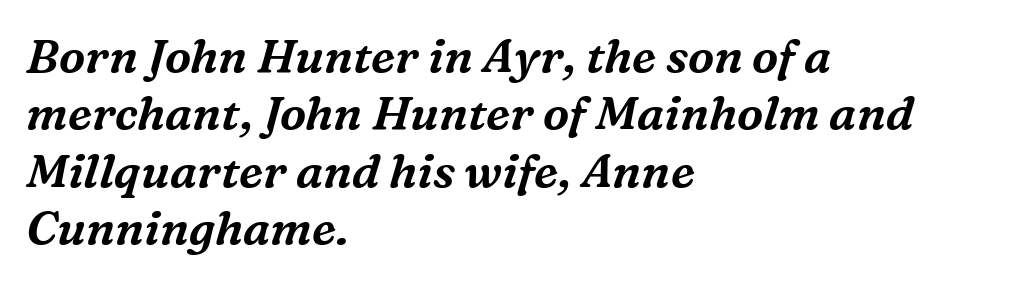
Q: Is the text italic (slanted)? A: Yes, it leans right by about 16 degrees.
Q: Is the typeface a serif or a sans-serif typeface? A: Serif.
Q: Is the text underlined? A: No.
Q: How is the paragraph aligned? A: Left-aligned.
Q: Is the spacing between letters normal or unusually wide? A: Normal.
Q: Width (condensed, normal, or wide)? A: Normal.
Q: Stroke contrast? A: Medium.
Q: x-height? A: Medium.
Q: Monospaced? A: No.
